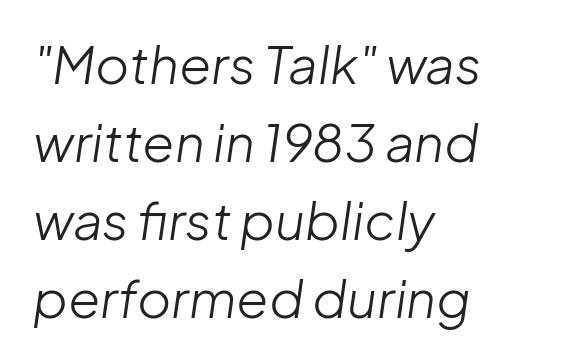
The image shows 52 px light type, italic (leaning right); set left-aligned, normal line spacing (1.5x), normal letter spacing, not underlined; low stroke contrast and a medium x-height.
